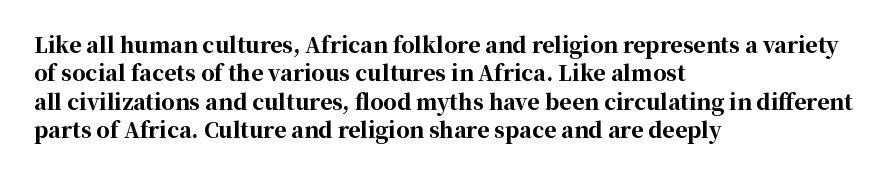
The lines in this sample share a left origin and differ only in where they stop. The block of text has a typical density, with ordinary space between rows. Posture: upright roman. The characters look thick and weighty, a clear bold. Letters rest on an invisible, unmarked baseline. There is no visible air inserted between adjacent glyphs.
